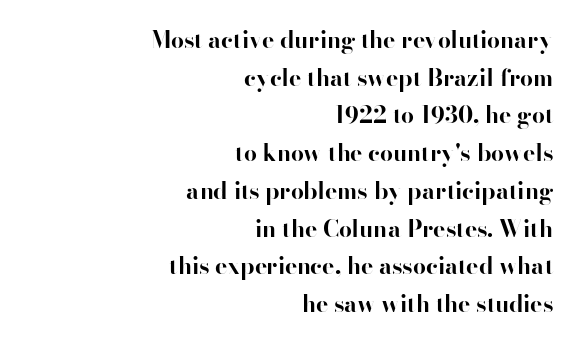
{"italic": "no", "bold": "yes", "underline": "no", "align": "right", "line_spacing": "normal", "line_spacing_ratio": 1.64, "letter_spacing": "normal", "letter_spacing_em": 0.0, "glyph_px": 23}
